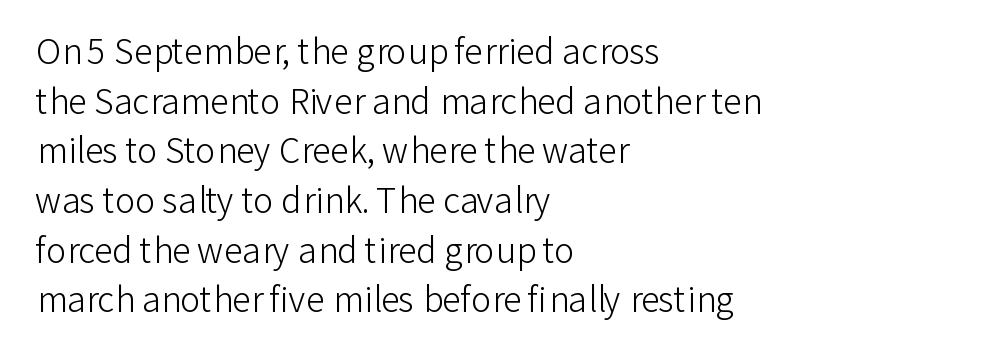
The image shows 34 px light sans-serif type, upright; set left-aligned, normal line spacing (1.46x), normal letter spacing, not underlined; low stroke contrast and a medium x-height.
